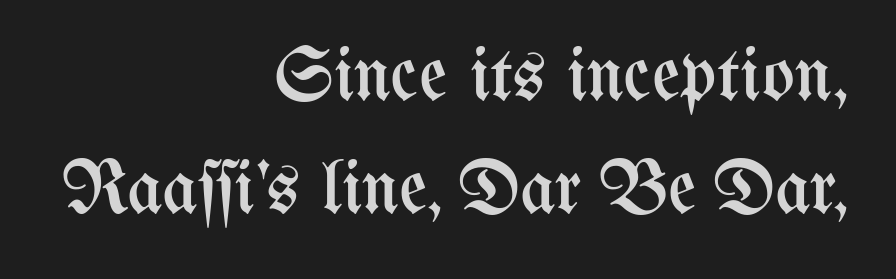
The leading is moderate, giving the passage an even texture. There is no visible air inserted between adjacent glyphs. Designer's note — italics off, roman on. Decoration check: the copy has no underline.
